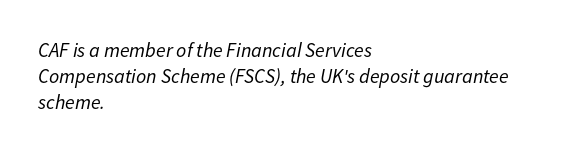
The image shows 20 px text type, italic (leaning right); set left-aligned, normal line spacing (1.3x), normal letter spacing, not underlined.
